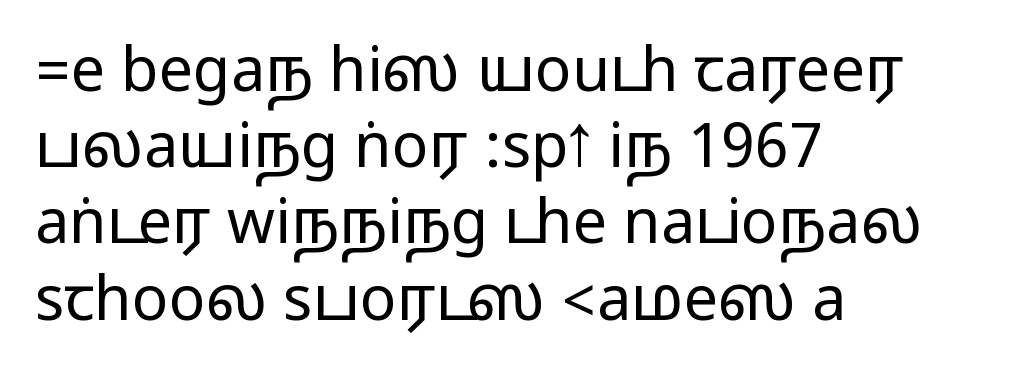
Q: Is the text italic (slanted)? A: No, it is upright.
Q: Is the typeface a serif or a sans-serif typeface? A: Sans-serif.
Q: Is the text underlined? A: No.
Q: How is the paragraph aligned? A: Left-aligned.
Q: Is the spacing between letters normal or unusually wide? A: Normal.
Q: Is the spacing between lines tight, normal or loose? A: Normal.
Q: Width (condensed, normal, or wide)? A: Wide.
Q: Stroke contrast? A: Medium.
Q: Monospaced? A: No.
